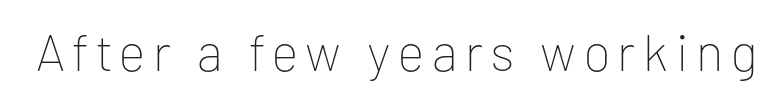
{"serif": "no", "italic": "no", "bold": "no", "weight": "thin", "width": "normal", "stroke_contrast": "low", "x_height": "medium", "monospaced": "no", "underline": "no", "glyph_px": 52}
